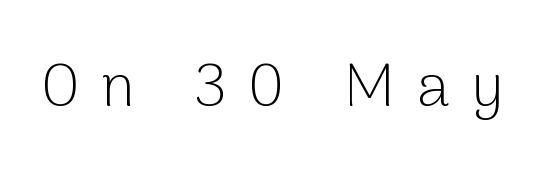
Q: Is the text bold? A: No.
Q: Is the text italic (slanted)? A: No, it is upright.
Q: Is the typeface a serif or a sans-serif typeface? A: Sans-serif.
Q: Is the text underlined? A: No.
Q: Is the spacing between letters normal or unusually wide? A: Unusually wide.
Q: Width (condensed, normal, or wide)? A: Normal.
Q: Stroke contrast? A: Low.
Q: x-height? A: Medium.
Q: Monospaced? A: No.
